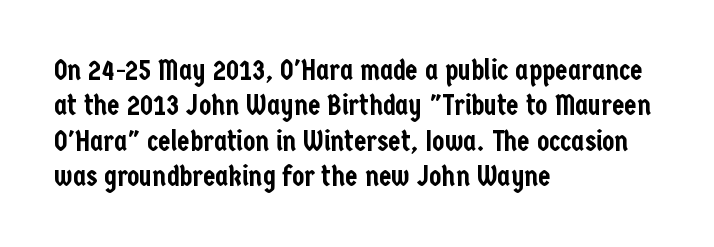
Q: Is the text italic (slanted)? A: No, it is upright.
Q: Is the typeface a serif or a sans-serif typeface? A: Sans-serif.
Q: Is the text underlined? A: No.
Q: How is the paragraph aligned? A: Left-aligned.
Q: Is the spacing between letters normal or unusually wide? A: Normal.
Q: Is the spacing between lines tight, normal or loose? A: Normal.
Q: Width (condensed, normal, or wide)? A: Condensed.
Q: Stroke contrast? A: Low.
Q: x-height? A: Medium.
Q: Monospaced? A: No.
